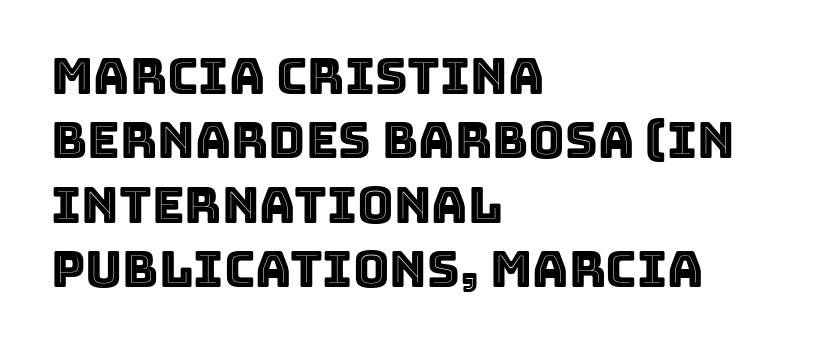
Q: Is the text italic (slanted)? A: No, it is upright.
Q: Is the text underlined? A: No.
Q: How is the paragraph aligned? A: Left-aligned.
Q: Is the spacing between letters normal or unusually wide? A: Normal.
Q: Is the spacing between lines tight, normal or loose? A: Normal.
Q: Width (condensed, normal, or wide)? A: Normal.
Q: x-height? A: Large.
Q: Monospaced? A: No.
